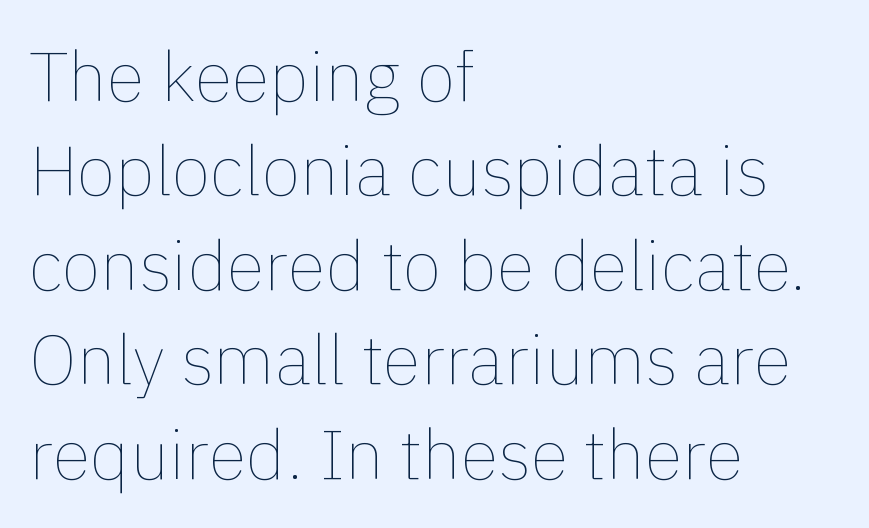
The rendering keeps characters at their native spacing. Compared with typical paragraphs, the rows here are spaced about the same. Plain, unruled lines of type. Style check: upright.
